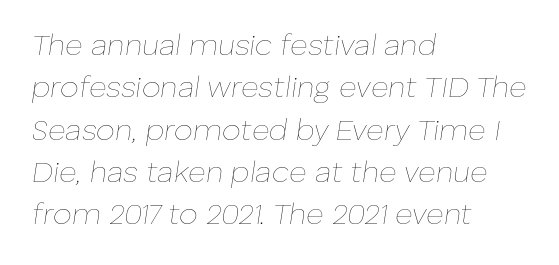
{"italic": "yes", "lean": "right", "slant_degrees": 8, "bold": "no", "weight": "thin", "width": "normal", "stroke_contrast": "low", "x_height": "medium", "monospaced": "no", "underline": "no", "align": "left", "line_spacing": "normal", "line_spacing_ratio": 1.41, "letter_spacing": "normal", "letter_spacing_em": 0.0, "glyph_px": 30}
